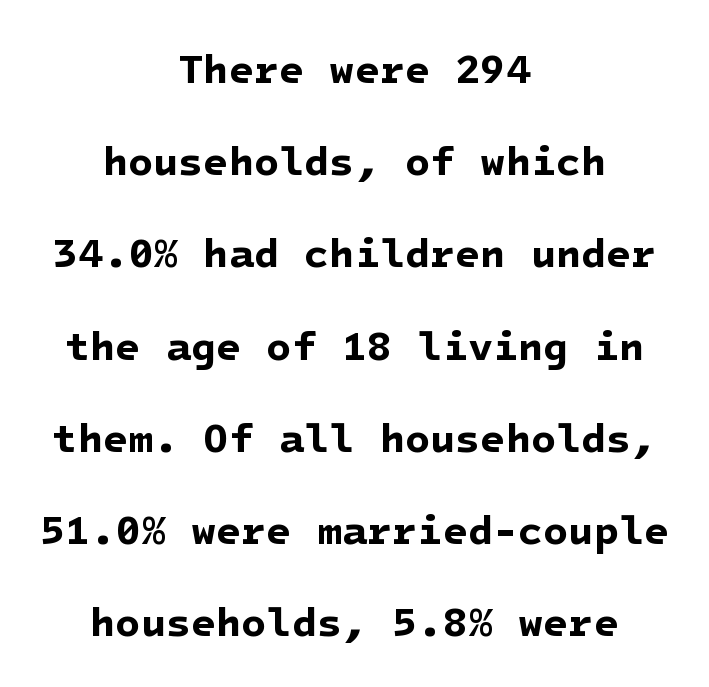
The image shows 41 px bold sans-serif type; set centered, loose line spacing (2.25x), normal letter spacing, not underlined; low stroke contrast and a medium x-height.
